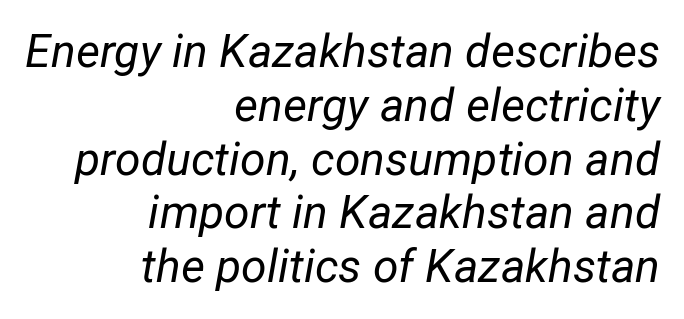
{"italic": "yes", "lean": "right", "slant_degrees": 12, "bold": "no", "weight": "regular", "width": "normal", "stroke_contrast": "low", "x_height": "medium", "monospaced": "no", "underline": "no", "align": "right", "line_spacing_ratio": 1.17, "letter_spacing": "normal", "letter_spacing_em": 0.0, "glyph_px": 46}
